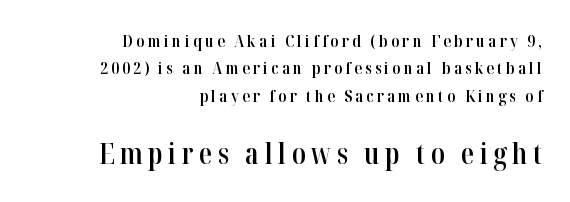
The image shows 29 px semibold, condensed serif type, upright; set right-aligned, normal line spacing (1.61x), not underlined; the second (bottom) block is 1.71x larger; high stroke contrast and a medium x-height.
